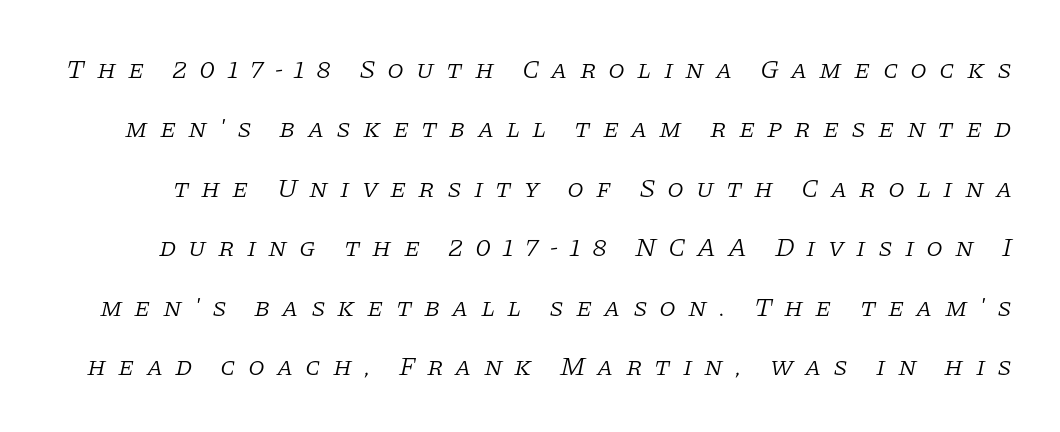
The image shows 27 px text type, italic (leaning right); set loose line spacing (2.2x), unusually wide letter spacing (+0.44 em), not underlined.
